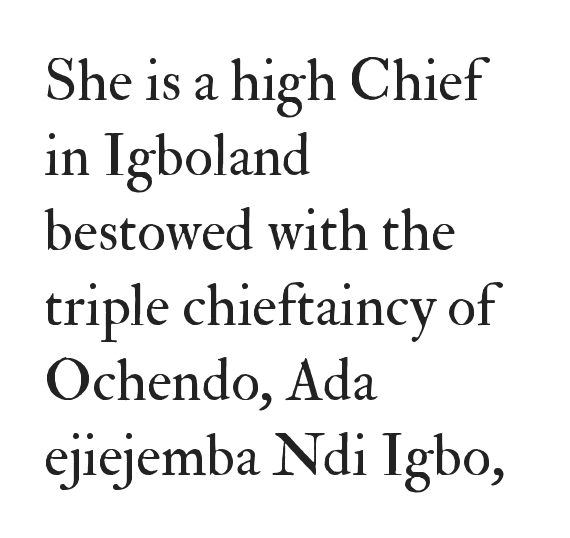
Q: Is the text bold? A: No.
Q: Is the text italic (slanted)? A: No, it is upright.
Q: Is the typeface a serif or a sans-serif typeface? A: Serif.
Q: Is the text underlined? A: No.
Q: How is the paragraph aligned? A: Left-aligned.
Q: Is the spacing between letters normal or unusually wide? A: Normal.
Q: Is the spacing between lines tight, normal or loose? A: Normal.
Q: Width (condensed, normal, or wide)? A: Normal.
Q: Stroke contrast? A: Medium.
Q: x-height? A: Small.
Q: Monospaced? A: No.
